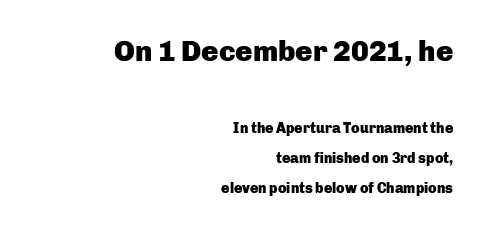
The image shows 29 px heavy sans-serif type, upright; set right-aligned, loose line spacing (2.16x), normal letter spacing, not underlined; the first (top) block is 2.07x larger; low stroke contrast and a medium x-height.
